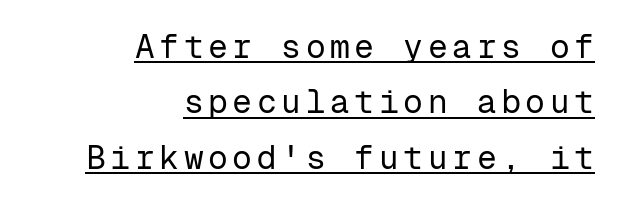
{"serif": "no", "italic": "no", "bold": "no", "weight": "regular", "width": "normal", "stroke_contrast": "low", "x_height": "medium", "monospaced": "yes", "underline": "yes", "align": "right", "line_spacing": "normal", "line_spacing_ratio": 1.68, "glyph_px": 33}
